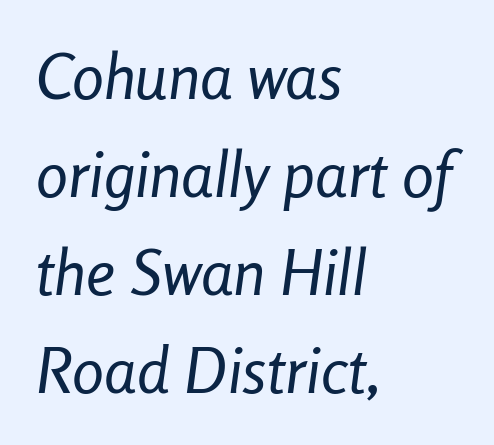
Honestly, there is no underline to notice here at all. A typesetter would call this zero additional tracking. The typesetter chose a ragged-right arrangement here. Is this a heavy cut? Hardly; it is regular or lighter.
